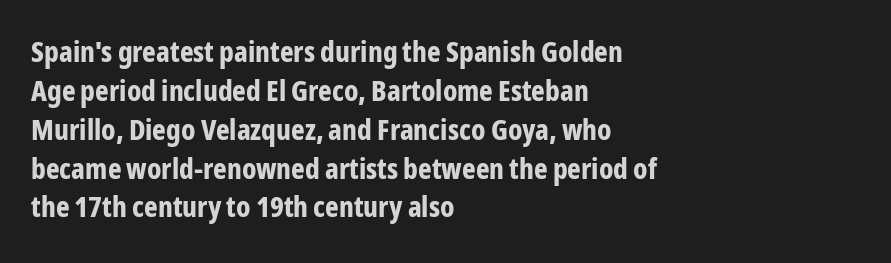
The image shows 29 px bold, condensed sans-serif type, upright; set left-aligned, normal line spacing (1.34x), normal letter spacing, not underlined; low stroke contrast and a medium x-height.
